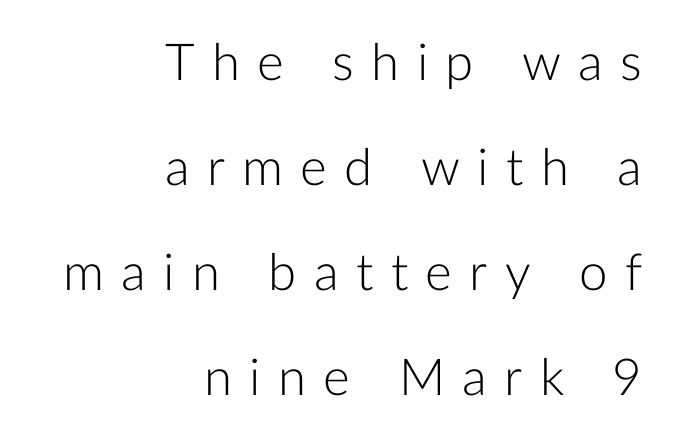
The image shows 51 px light sans-serif type, upright; set right-aligned, loose line spacing (2.06x), unusually wide letter spacing (+0.34 em), not underlined; low stroke contrast and a medium x-height.
